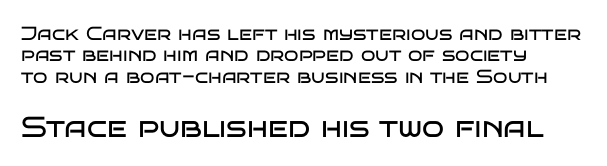
Q: Is the text bold? A: No.
Q: Is the text italic (slanted)? A: No, it is upright.
Q: Is the typeface a serif or a sans-serif typeface? A: Sans-serif.
Q: Is the text underlined? A: No.
Q: How is the paragraph aligned? A: Left-aligned.
Q: Is the spacing between letters normal or unusually wide? A: Normal.
Q: Is the spacing between lines tight, normal or loose? A: Tight.
Q: Which block of text is set in a larger size, the first (top) or the second (bottom)? A: The second (bottom) one.
Q: Width (condensed, normal, or wide)? A: Wide.
Q: Stroke contrast? A: Low.
Q: x-height? A: Large.
Q: Monospaced? A: No.
